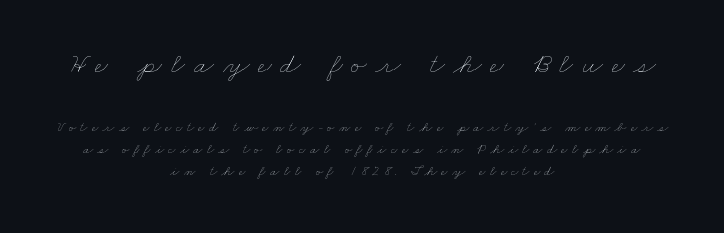
The passage is arranged like a title page — every line centered. Plain, unruled lines of type. The initial chunk of copy outweighs the following chunk in type size. Compared with typical paragraphs, the rows here are spaced about the same. The font sits on the lighter half of the weight spectrum, regular included. Character widths vary here, with narrow letters taking less room than wide ones.
